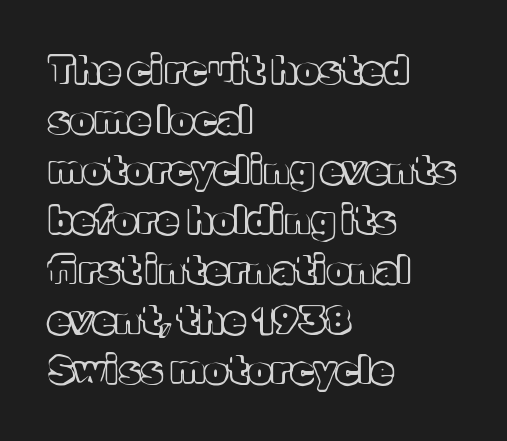
You can tell it's not italic because the verticals are truly vertical. The passage shown is not underscored anywhere. This sample is left-justified, so line endings fall wherever the words run out. The rendering uses natural spacing where letterforms have individual widths. Spacing between characters is what you'd get straight out of the box.
